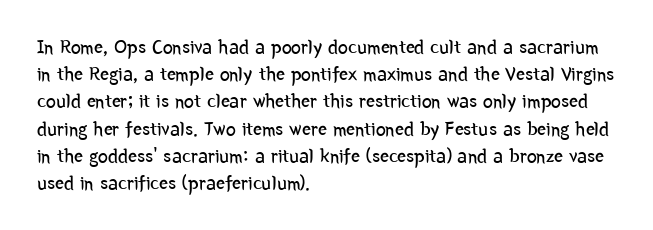
Q: Is the text bold? A: No.
Q: Is the text italic (slanted)? A: No, it is upright.
Q: Is the text underlined? A: No.
Q: How is the paragraph aligned? A: Left-aligned.
Q: Is the spacing between letters normal or unusually wide? A: Normal.
Q: Is the spacing between lines tight, normal or loose? A: Normal.
